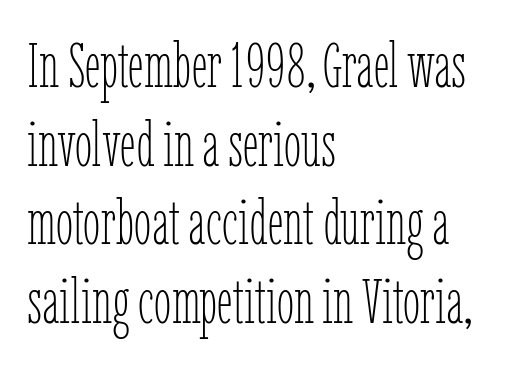
You could not count columns in this text — the font is proportionally spaced. No word sits above an underline. Look at the tracking — it's just the regular setting, nothing added. Italic? Not at all — the glyphs are vertical. The leading is moderate, giving the passage an even texture. Horizontally, the lines are justified to the leading edge only.
